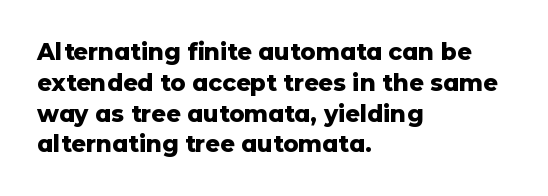
{"italic": "no", "bold": "yes", "underline": "no", "align": "left", "line_spacing": "normal", "line_spacing_ratio": 1.34, "letter_spacing": "normal", "letter_spacing_em": 0.0, "glyph_px": 23}
